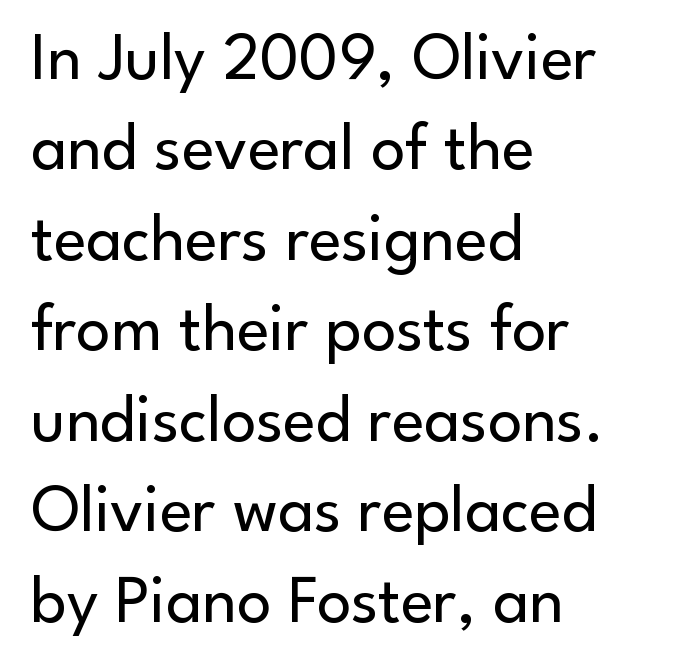
{"serif": "no", "italic": "no", "bold": "no", "weight": "regular", "width": "normal", "stroke_contrast": "low", "x_height": "small", "monospaced": "no", "underline": "no", "align": "left", "line_spacing": "normal", "line_spacing_ratio": 1.33, "letter_spacing": "normal", "letter_spacing_em": 0.0, "glyph_px": 68}
